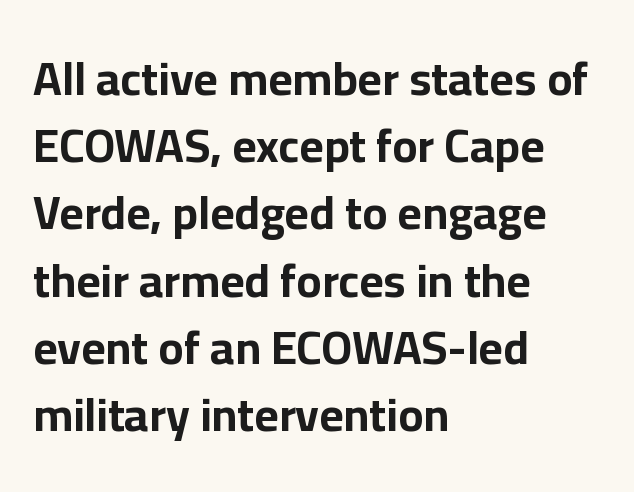
Q: Is the text bold? A: Yes.
Q: Is the text italic (slanted)? A: No, it is upright.
Q: Is the typeface a serif or a sans-serif typeface? A: Sans-serif.
Q: Is the text underlined? A: No.
Q: How is the paragraph aligned? A: Left-aligned.
Q: Is the spacing between letters normal or unusually wide? A: Normal.
Q: Is the spacing between lines tight, normal or loose? A: Normal.
Q: Width (condensed, normal, or wide)? A: Normal.
Q: Stroke contrast? A: Low.
Q: x-height? A: Medium.
Q: Monospaced? A: No.
